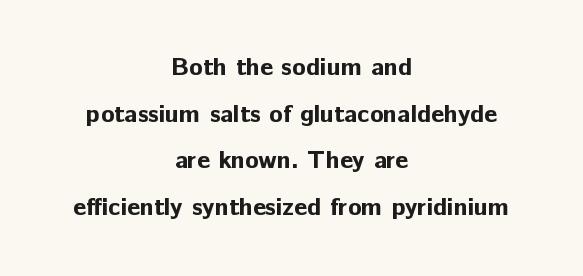
{"italic": "no", "bold": "yes", "underline": "no", "align": "center", "line_spacing_ratio": 1.87, "letter_spacing": "normal", "letter_spacing_em": 0.0, "glyph_px": 25}
